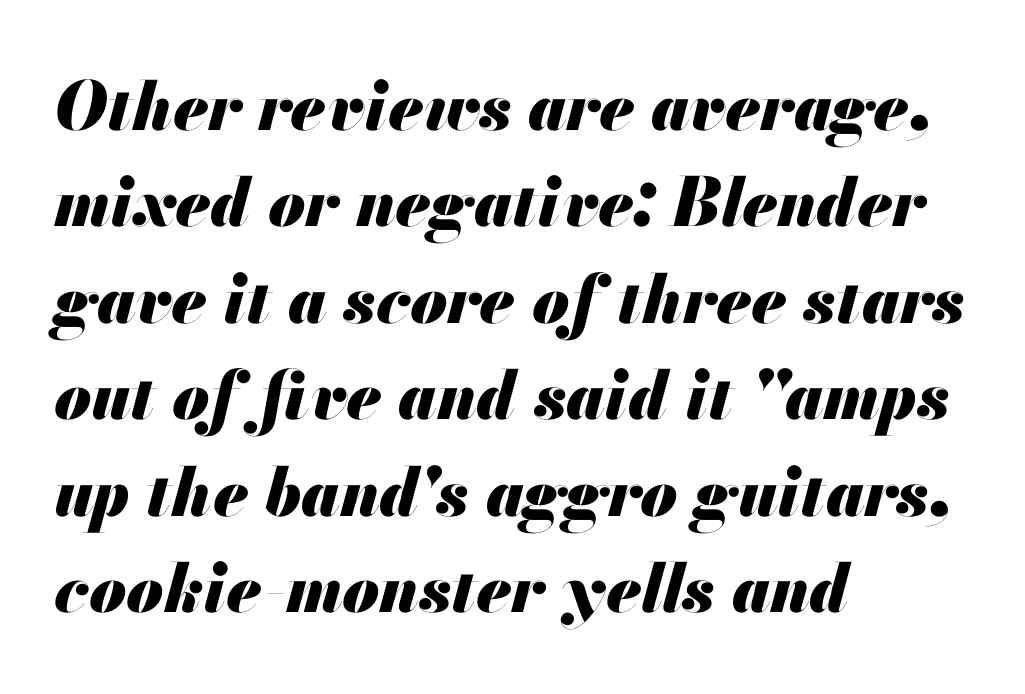
The image shows 67 px heavy type, italic (leaning right); set left-aligned, normal line spacing (1.44x), normal letter spacing, not underlined; medium stroke contrast and a small x-height.
